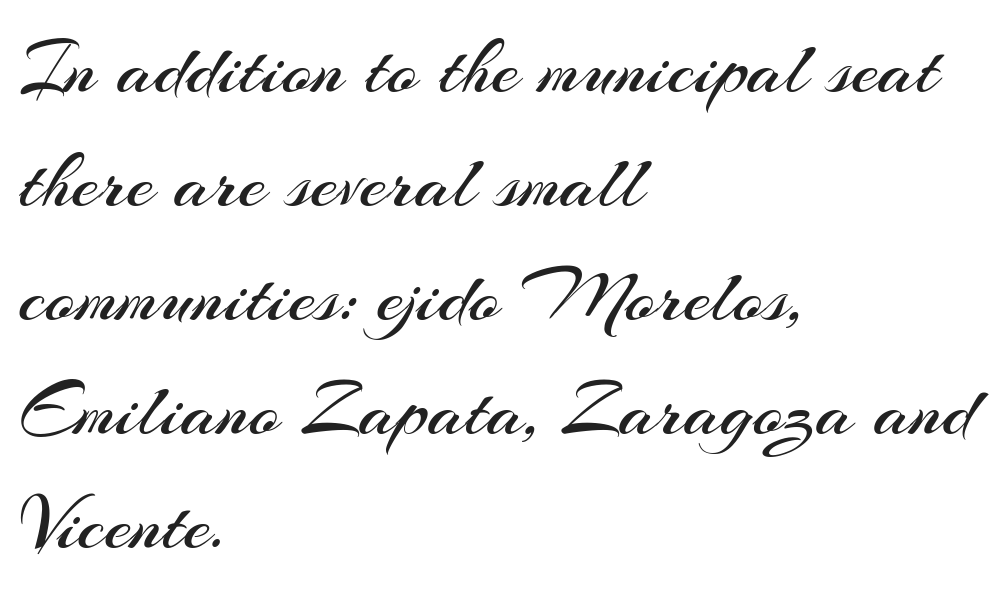
Character widths vary here, with narrow letters taking less room than wide ones. A typesetter would call this zero additional tracking. The area under the type is left untouched. Check where the strokes stop: nothing finishes them off — pure sans. A quiet, ordinary-to-light weight characterises the typeface.
